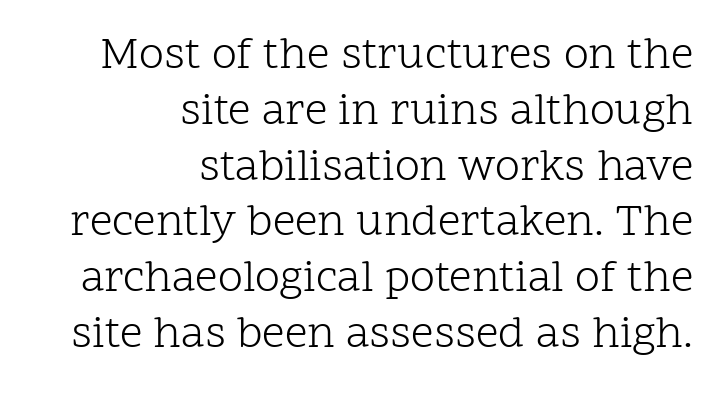
Q: Is the text bold? A: No.
Q: Is the text italic (slanted)? A: No, it is upright.
Q: Is the typeface a serif or a sans-serif typeface? A: Serif.
Q: Is the text underlined? A: No.
Q: How is the paragraph aligned? A: Right-aligned.
Q: Is the spacing between letters normal or unusually wide? A: Normal.
Q: Width (condensed, normal, or wide)? A: Normal.
Q: Stroke contrast? A: Low.
Q: x-height? A: Medium.
Q: Monospaced? A: No.
